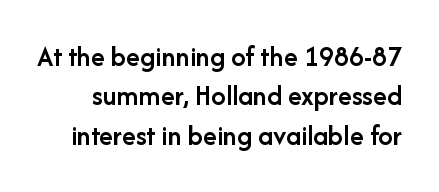
Q: Is the text bold? A: Semi-bold.
Q: Is the text italic (slanted)? A: No, it is upright.
Q: Is the typeface a serif or a sans-serif typeface? A: Sans-serif.
Q: Is the text underlined? A: No.
Q: Is the spacing between letters normal or unusually wide? A: Normal.
Q: Is the spacing between lines tight, normal or loose? A: Normal.
Q: Width (condensed, normal, or wide)? A: Normal.
Q: Stroke contrast? A: Low.
Q: x-height? A: Medium.
Q: Monospaced? A: No.
